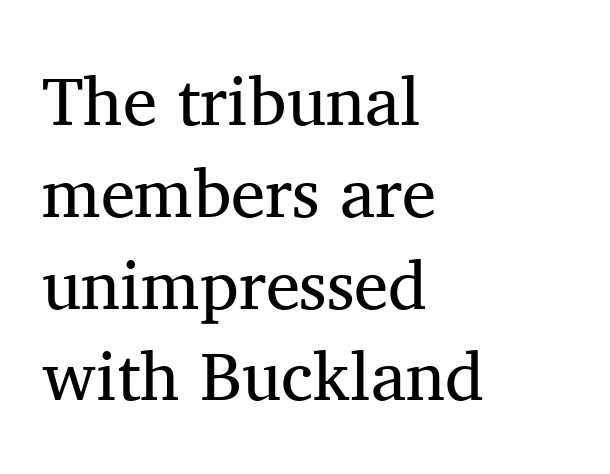
Here the designer chose a conventional face with non-uniform glyph widths. A typesetter would call this leading conventional body-copy spacing. You could call the tracking neutral — neither tight nor loose. Ordinary non-slanted type is in use. A light-to-regular cut is what we see here.
